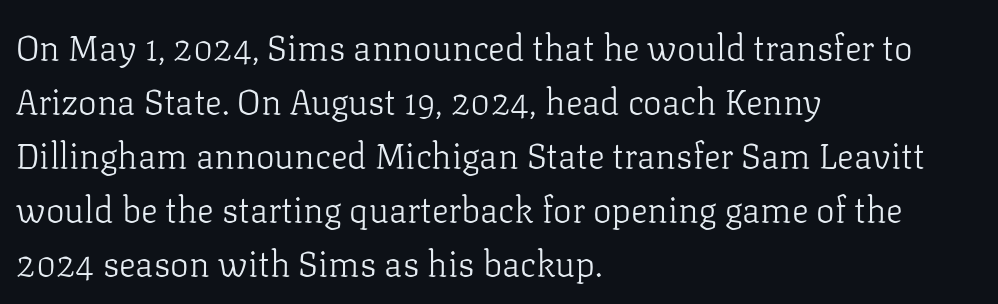
The image shows 35 px light serif type, upright; set left-aligned, normal line spacing (1.54x), normal letter spacing, not underlined; low stroke contrast and a medium x-height.
